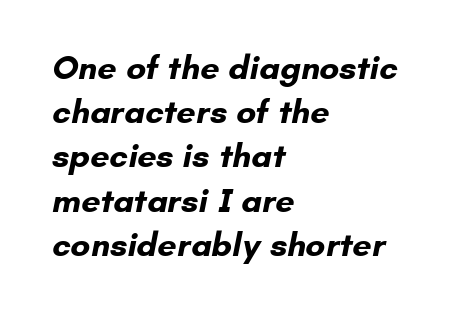
Q: Is the text bold? A: Yes.
Q: Is the typeface a serif or a sans-serif typeface? A: Sans-serif.
Q: Is the text underlined? A: No.
Q: How is the paragraph aligned? A: Left-aligned.
Q: Is the spacing between letters normal or unusually wide? A: Normal.
Q: Is the spacing between lines tight, normal or loose? A: Normal.
Q: Width (condensed, normal, or wide)? A: Normal.
Q: Stroke contrast? A: Low.
Q: x-height? A: Small.
Q: Monospaced? A: No.
